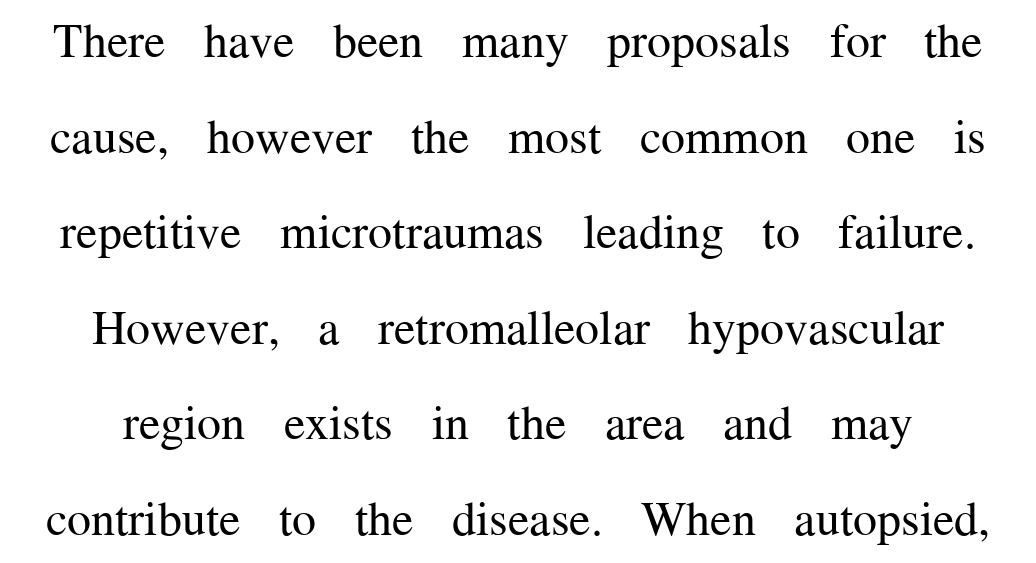
{"serif": "yes", "italic": "no", "bold": "no", "weight": "regular", "width": "normal", "stroke_contrast": "medium", "x_height": "medium", "monospaced": "no", "underline": "no", "line_spacing": "loose", "line_spacing_ratio": 1.99, "letter_spacing": "normal", "letter_spacing_em": 0.0, "glyph_px": 48}
